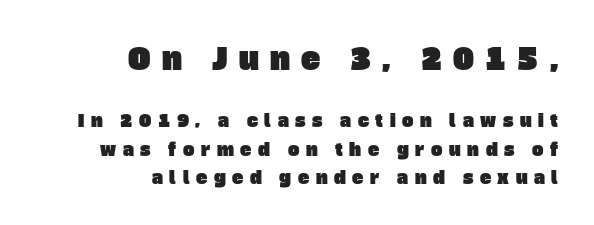
The area under the type is left untouched. Here the designer chose a conventional face with non-uniform glyph widths. Vertical spacing — default. Typeset ragged left — the right edge is the straight one.
